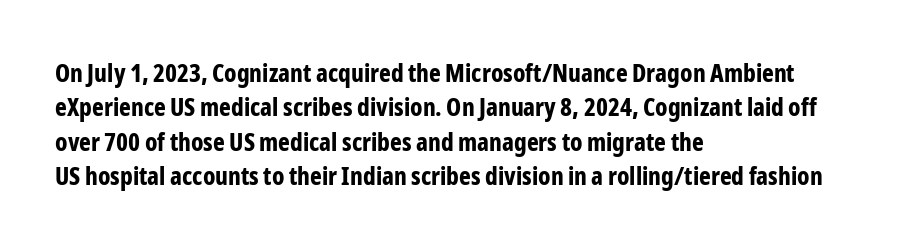
{"italic": "no", "bold": "yes", "underline": "no", "align": "left", "line_spacing": "normal", "line_spacing_ratio": 1.38, "letter_spacing": "normal", "letter_spacing_em": 0.0, "glyph_px": 25}
